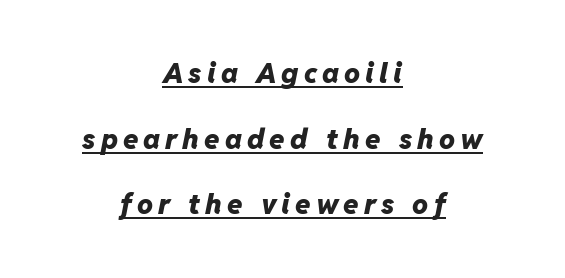
The image shows 28 px heavy type, italic (leaning right); set centered, loose line spacing (2.34x), underlined; low stroke contrast and a medium x-height.
